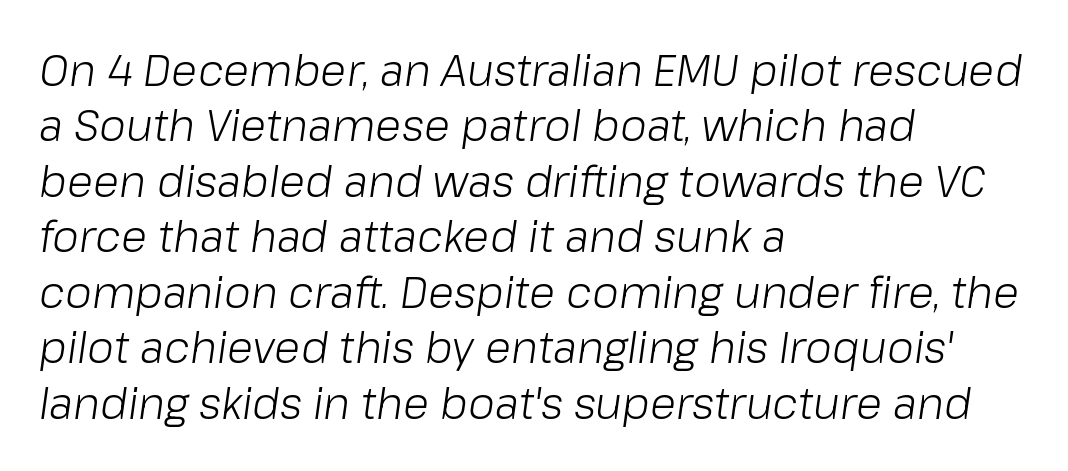
{"italic": "yes", "lean": "right", "slant_degrees": 8, "bold": "no", "weight": "light", "width": "normal", "stroke_contrast": "low", "x_height": "medium", "monospaced": "no", "underline": "no", "align": "left", "line_spacing": "normal", "line_spacing_ratio": 1.29, "letter_spacing": "normal", "letter_spacing_em": 0.0, "glyph_px": 43}
